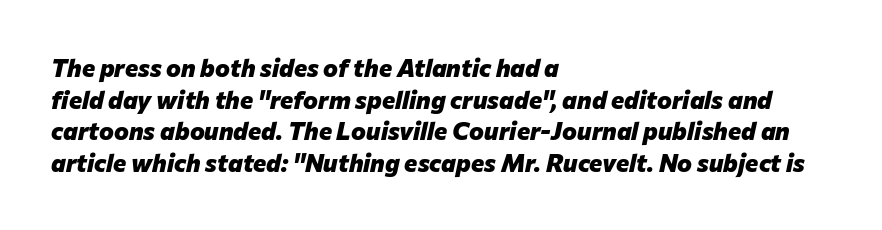
Does the weight exceed regular? Yes, all the way to bold. Emphasis-style slanted type is in use. Characters follow at the spacing the type designer built in. Line spacing here is normal. The space beneath each line is pristine and unruled.
